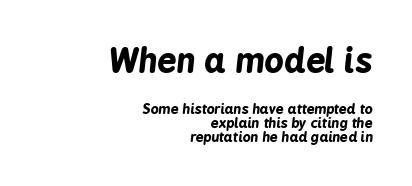
The image shows 34 px bold, condensed type, italic (leaning right); set right-aligned, tight line spacing (1.0x), normal letter spacing, not underlined; the first (top) block is 2.43x larger; low stroke contrast and a medium x-height.
